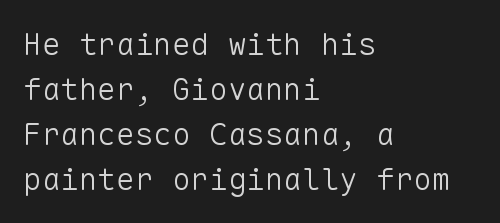
The image shows 31 px light sans-serif type, upright, monospaced; set left-aligned, normal line spacing (1.45x), normal letter spacing, not underlined; low stroke contrast and a medium x-height.
